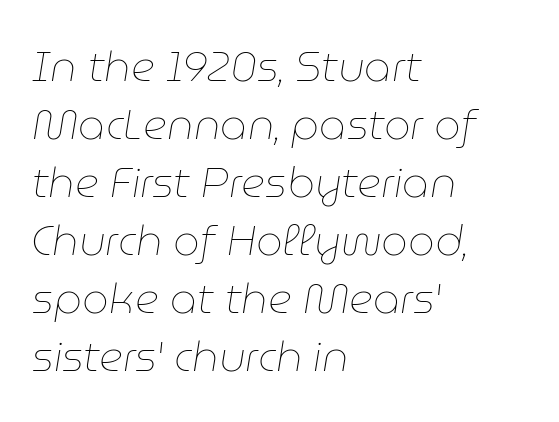
The image shows 42 px thin type, italic (leaning right); set left-aligned, normal line spacing (1.38x), normal letter spacing, not underlined; low stroke contrast and a medium x-height.
